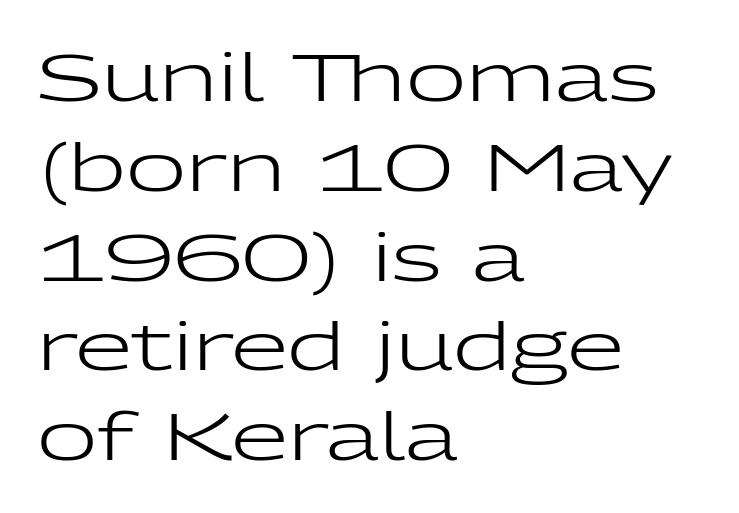
{"serif": "no", "italic": "no", "bold": "no", "weight": "regular", "width": "wide", "stroke_contrast": "low", "x_height": "medium", "monospaced": "no", "underline": "no", "align": "left", "line_spacing": "normal", "line_spacing_ratio": 1.36, "letter_spacing": "normal", "letter_spacing_em": 0.0, "glyph_px": 66}
